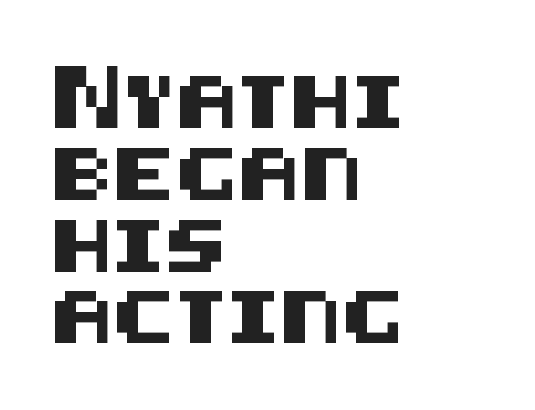
The image shows 52 px sans-serif type, upright; set left-aligned, normal line spacing (1.38x), normal letter spacing, not underlined; medium stroke contrast and a large x-height.
